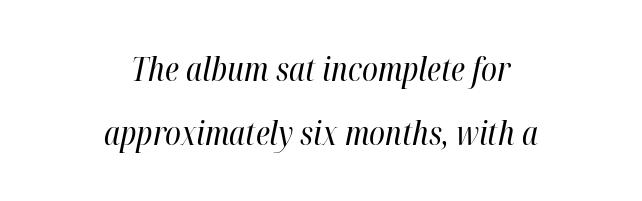
{"italic": "yes", "lean": "right", "slant_degrees": 12, "bold": "no", "weight": "regular", "width": "condensed", "stroke_contrast": "high", "x_height": "medium", "monospaced": "no", "underline": "no", "align": "center", "line_spacing": "loose", "line_spacing_ratio": 2.0, "letter_spacing": "normal", "letter_spacing_em": 0.0, "glyph_px": 32}
